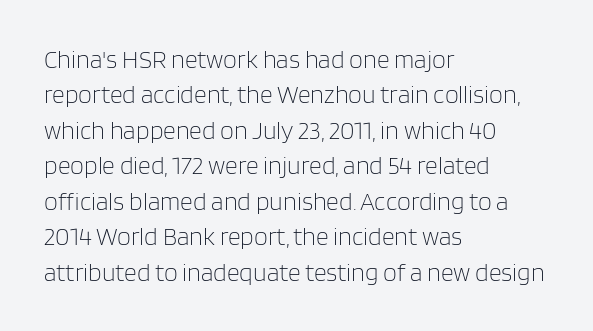
{"italic": "no", "bold": "no", "underline": "no", "align": "left", "line_spacing": "normal", "line_spacing_ratio": 1.42, "letter_spacing": "normal", "letter_spacing_em": 0.0, "glyph_px": 25}
